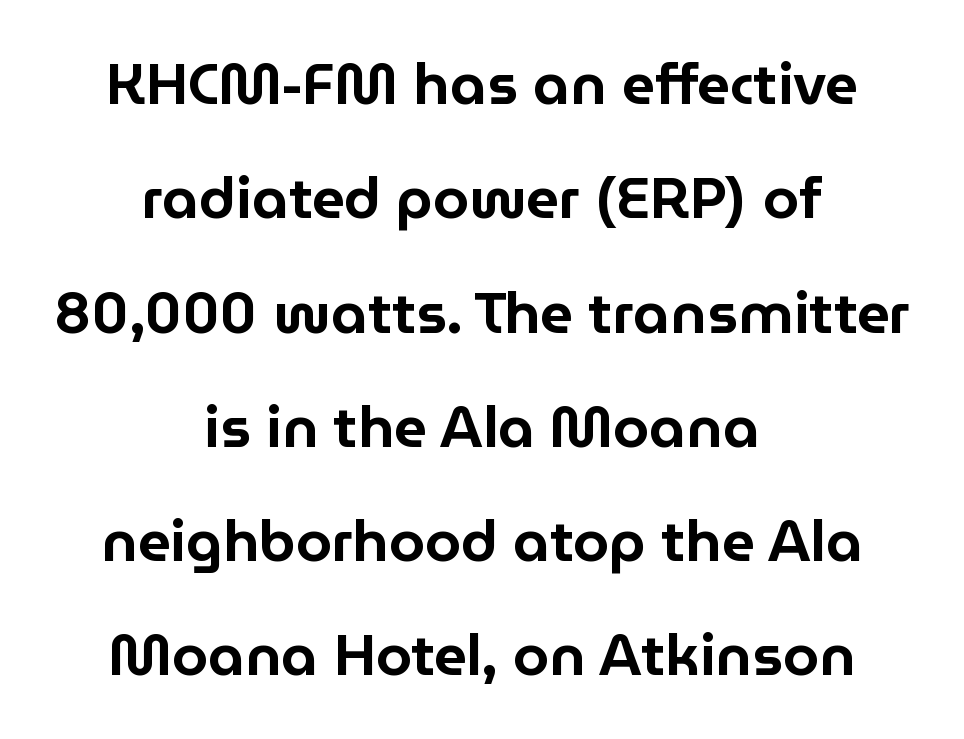
{"serif": "no", "italic": "no", "width": "normal", "stroke_contrast": "low", "x_height": "medium", "monospaced": "no", "underline": "no", "align": "center", "line_spacing": "loose", "line_spacing_ratio": 1.97, "letter_spacing": "normal", "letter_spacing_em": 0.0, "glyph_px": 58}
